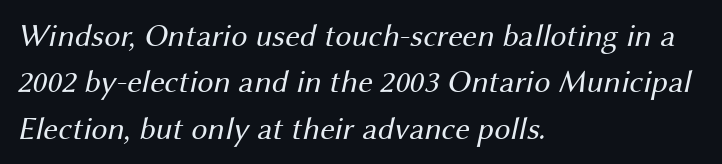
Q: Is the text bold? A: No.
Q: Is the typeface a serif or a sans-serif typeface? A: Sans-serif.
Q: Is the text underlined? A: No.
Q: How is the paragraph aligned? A: Left-aligned.
Q: Is the spacing between letters normal or unusually wide? A: Normal.
Q: Is the spacing between lines tight, normal or loose? A: Normal.
Q: Width (condensed, normal, or wide)? A: Normal.
Q: Stroke contrast? A: Medium.
Q: x-height? A: Medium.
Q: Monospaced? A: No.
